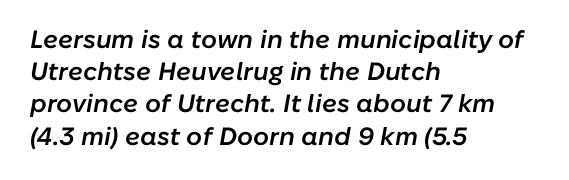
Q: Is the text bold? A: Semi-bold.
Q: Is the text italic (slanted)? A: Yes, it leans right by about 10 degrees.
Q: Is the text underlined? A: No.
Q: How is the paragraph aligned? A: Left-aligned.
Q: Is the spacing between letters normal or unusually wide? A: Normal.
Q: Is the spacing between lines tight, normal or loose? A: Normal.
